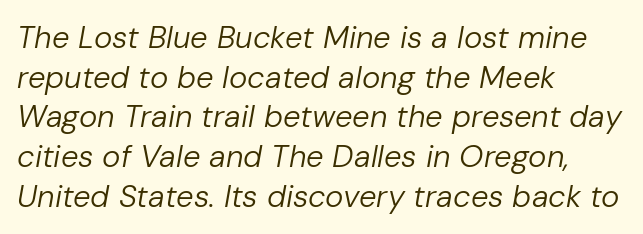
The image shows 31 px regular-weight type, italic (leaning right); set left-aligned, normal line spacing (1.28x), normal letter spacing, not underlined; low stroke contrast and a medium x-height.
